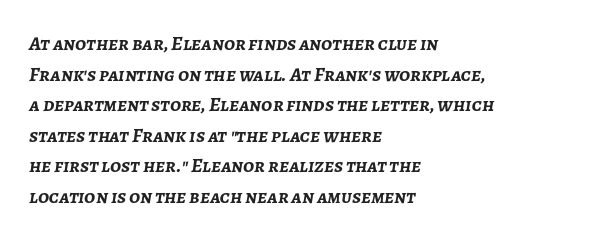
Regarding leading, the lines here are spaced in the standard way. Where is the straight margin? On the left. The glyphs look as if they've been sheared to an angle. The line texture is even and compact thanks to regular tracking. Underlining? Definitely not there. Does the weight exceed regular? Yes, all the way to bold.
